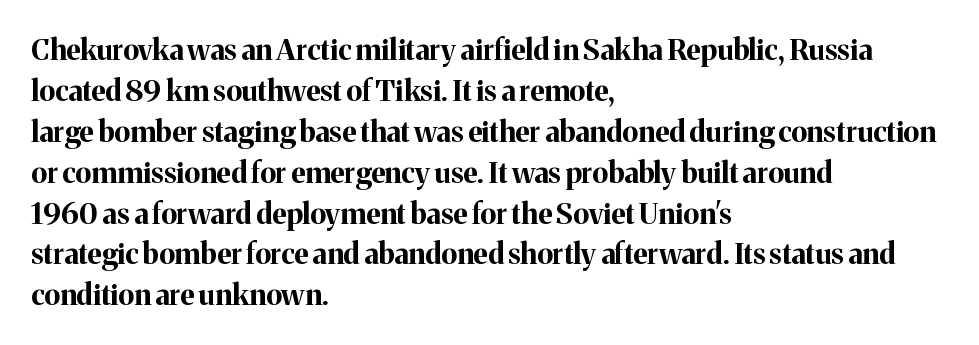
The image shows 29 px bold serif type, upright; set left-aligned, normal line spacing (1.41x), normal letter spacing, not underlined; medium stroke contrast and a medium x-height.
